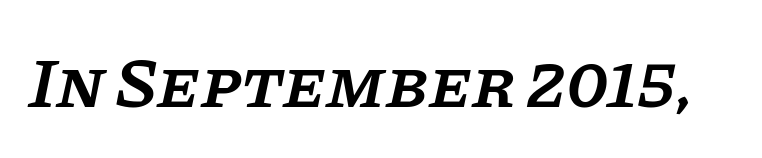
The image shows 70 px semibold serif type, italic (leaning right); set normal letter spacing, not underlined; low stroke contrast and a large x-height.
